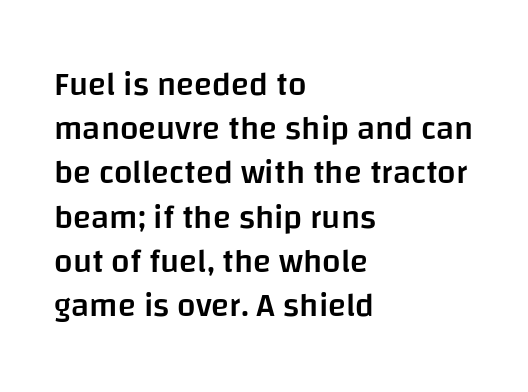
The image shows 33 px semibold sans-serif type, upright; set left-aligned, normal line spacing (1.34x), normal letter spacing, not underlined; low stroke contrast and a large x-height.
